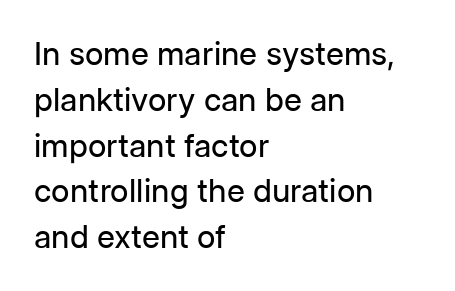
{"serif": "no", "italic": "no", "bold": "no", "weight": "regular", "width": "normal", "stroke_contrast": "low", "x_height": "medium", "monospaced": "no", "underline": "no", "align": "left", "line_spacing": "normal", "line_spacing_ratio": 1.43, "letter_spacing": "normal", "letter_spacing_em": 0.0, "glyph_px": 32}
